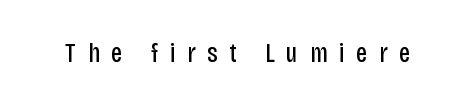
Each letter keeps its own natural width here, so spacing adapts to shape. The passage shown is typeset with a sans-serif family. Notice how the stems are strictly vertical — no italics here. There is plenty of visible air inserted between adjacent glyphs. A clean baseline with only descenders dipping below it.
